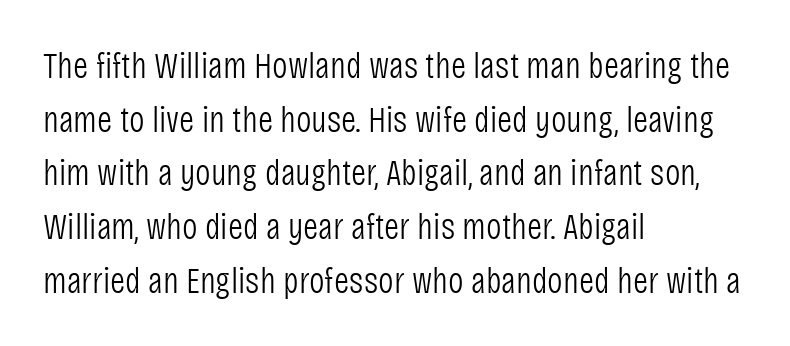
{"serif": "no", "italic": "no", "bold": "no", "weight": "light", "width": "condensed", "stroke_contrast": "low", "x_height": "large", "monospaced": "no", "underline": "no", "align": "left", "line_spacing": "normal", "line_spacing_ratio": 1.45, "letter_spacing": "normal", "letter_spacing_em": 0.0, "glyph_px": 37}
